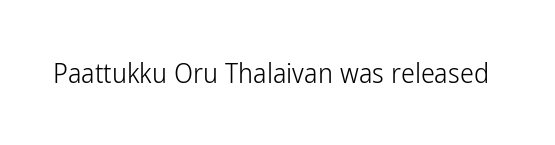
Q: Is the text bold? A: No.
Q: Is the text italic (slanted)? A: No, it is upright.
Q: Is the typeface a serif or a sans-serif typeface? A: Sans-serif.
Q: Is the text underlined? A: No.
Q: Is the spacing between letters normal or unusually wide? A: Normal.
Q: Width (condensed, normal, or wide)? A: Condensed.
Q: Stroke contrast? A: Low.
Q: x-height? A: Medium.
Q: Monospaced? A: No.
